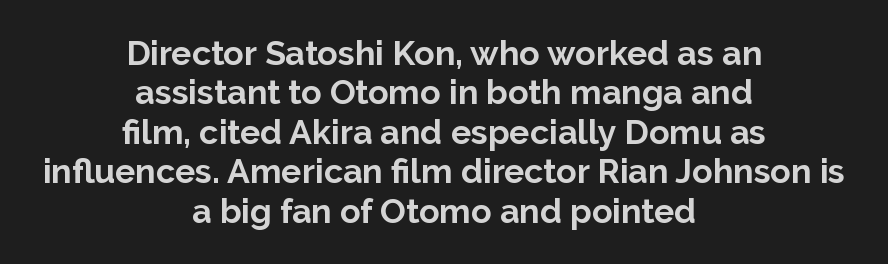
{"serif": "no", "italic": "no", "bold": "yes", "weight": "bold", "width": "normal", "stroke_contrast": "low", "x_height": "medium", "monospaced": "no", "underline": "no", "align": "center", "line_spacing_ratio": 1.16, "letter_spacing": "normal", "letter_spacing_em": 0.0, "glyph_px": 34}
